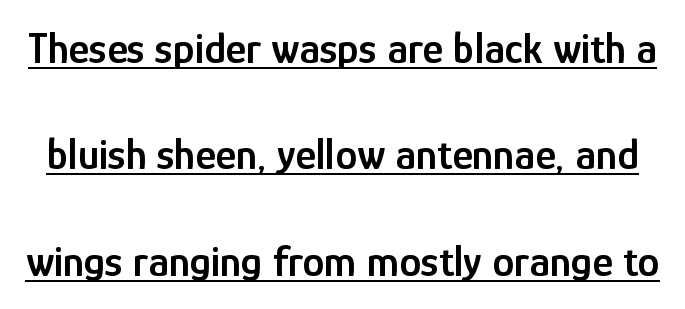
The image shows 44 px semibold, condensed sans-serif type, upright; set loose line spacing (2.42x), normal letter spacing, underlined; low stroke contrast and a medium x-height.
